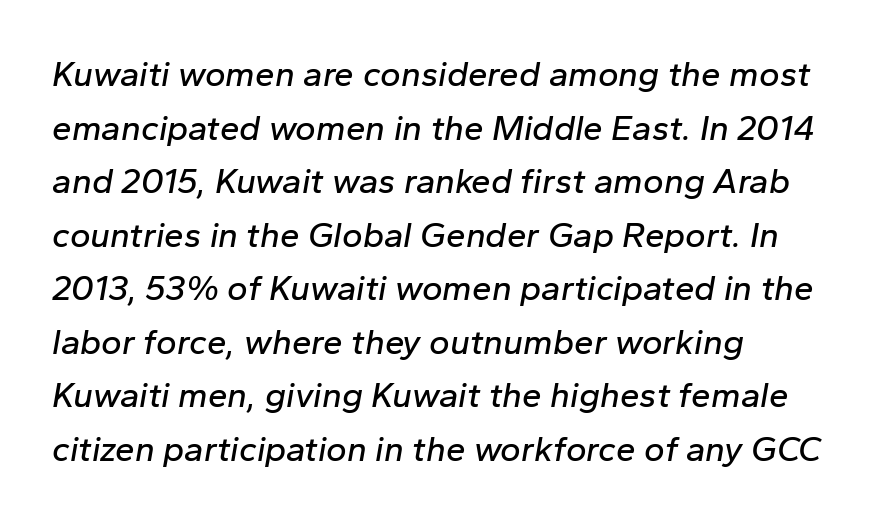
The words here are not underlined. Characters follow at the spacing the type designer built in. Leading matches the norm, producing a regular column. The compositor pushed each line to the left boundary.
